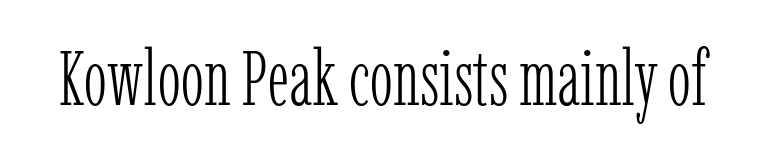
Q: Is the text bold? A: No.
Q: Is the text italic (slanted)? A: No, it is upright.
Q: Is the typeface a serif or a sans-serif typeface? A: Serif.
Q: Is the text underlined? A: No.
Q: Is the spacing between letters normal or unusually wide? A: Normal.
Q: Width (condensed, normal, or wide)? A: Condensed.
Q: Stroke contrast? A: Low.
Q: x-height? A: Medium.
Q: Monospaced? A: No.
